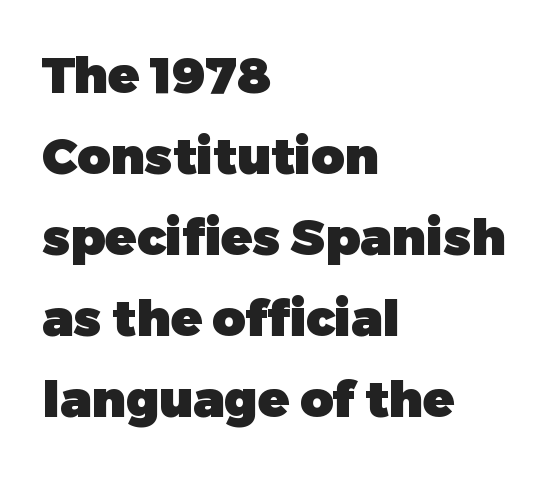
Q: Is the text bold? A: Yes.
Q: Is the text italic (slanted)? A: No, it is upright.
Q: Is the typeface a serif or a sans-serif typeface? A: Sans-serif.
Q: Is the text underlined? A: No.
Q: How is the paragraph aligned? A: Left-aligned.
Q: Is the spacing between letters normal or unusually wide? A: Normal.
Q: Is the spacing between lines tight, normal or loose? A: Normal.
Q: Width (condensed, normal, or wide)? A: Normal.
Q: Stroke contrast? A: Low.
Q: x-height? A: Medium.
Q: Monospaced? A: No.
